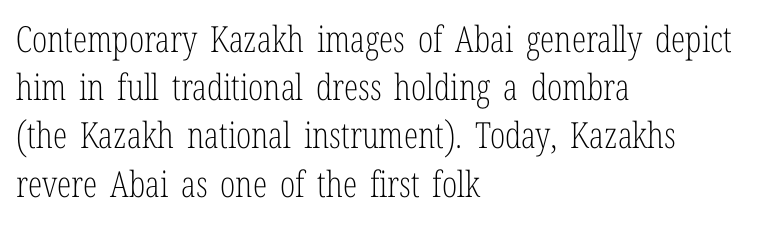
{"serif": "yes", "italic": "no", "bold": "no", "weight": "light", "width": "condensed", "stroke_contrast": "low", "x_height": "medium", "monospaced": "no", "underline": "no", "align": "left", "line_spacing": "normal", "line_spacing_ratio": 1.34, "letter_spacing": "normal", "letter_spacing_em": 0.0, "glyph_px": 36}
